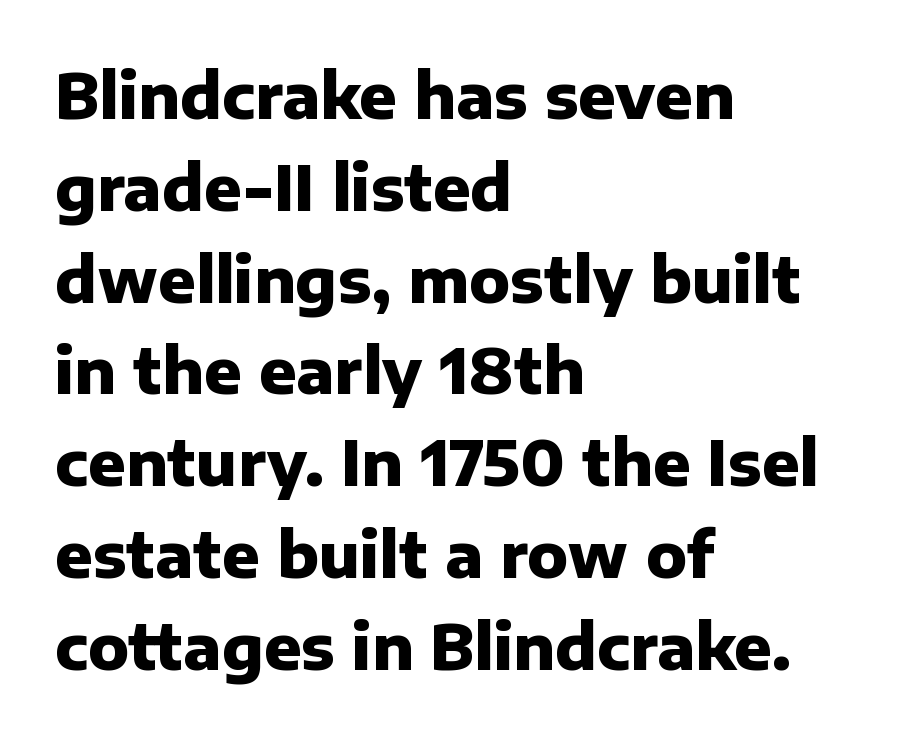
Q: Is the text bold? A: Yes.
Q: Is the text italic (slanted)? A: No, it is upright.
Q: Is the typeface a serif or a sans-serif typeface? A: Sans-serif.
Q: Is the text underlined? A: No.
Q: How is the paragraph aligned? A: Left-aligned.
Q: Is the spacing between letters normal or unusually wide? A: Normal.
Q: Is the spacing between lines tight, normal or loose? A: Normal.
Q: Width (condensed, normal, or wide)? A: Normal.
Q: Stroke contrast? A: Low.
Q: x-height? A: Medium.
Q: Monospaced? A: No.
